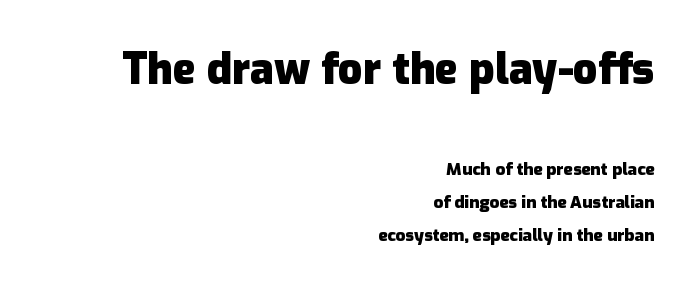
The image shows 43 px heavy sans-serif type, upright; set right-aligned, loose line spacing (1.93x), normal letter spacing, not underlined; the first (top) block is 2.53x larger; low stroke contrast and a medium x-height.
